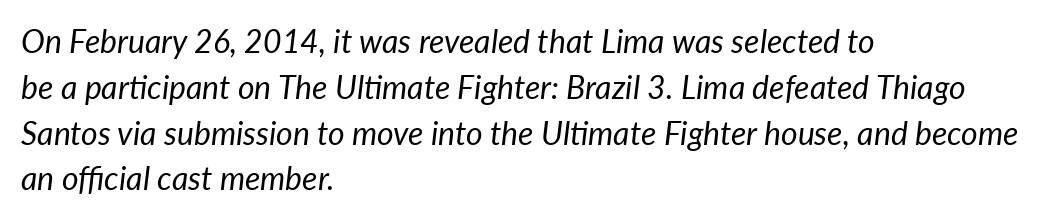
{"italic": "yes", "lean": "right", "slant_degrees": 7, "bold": "no", "weight": "regular", "width": "normal", "stroke_contrast": "low", "x_height": "medium", "monospaced": "no", "underline": "no", "align": "left", "line_spacing": "normal", "line_spacing_ratio": 1.43, "letter_spacing": "normal", "letter_spacing_em": 0.0, "glyph_px": 32}
